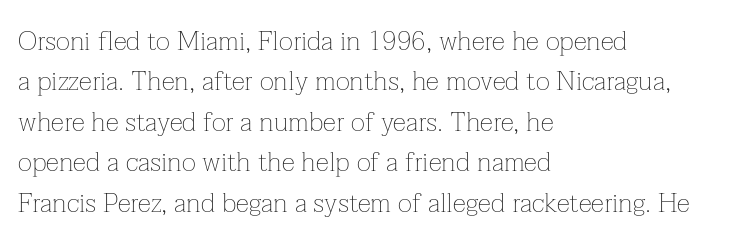
{"italic": "no", "bold": "no", "underline": "no", "align": "left", "line_spacing": "normal", "line_spacing_ratio": 1.5, "letter_spacing": "normal", "letter_spacing_em": 0.0, "glyph_px": 27}
